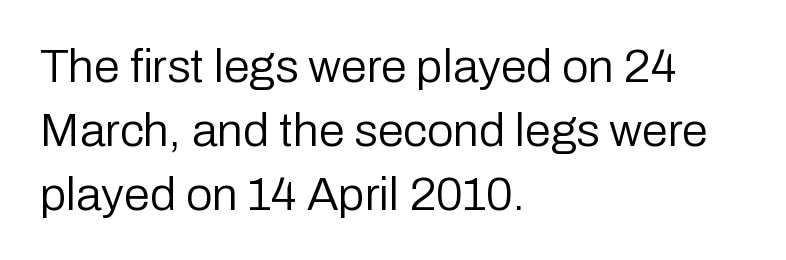
Q: Is the text bold? A: No.
Q: Is the text italic (slanted)? A: No, it is upright.
Q: Is the typeface a serif or a sans-serif typeface? A: Sans-serif.
Q: Is the text underlined? A: No.
Q: How is the paragraph aligned? A: Left-aligned.
Q: Is the spacing between letters normal or unusually wide? A: Normal.
Q: Is the spacing between lines tight, normal or loose? A: Normal.
Q: Width (condensed, normal, or wide)? A: Normal.
Q: Stroke contrast? A: Low.
Q: x-height? A: Medium.
Q: Monospaced? A: No.
